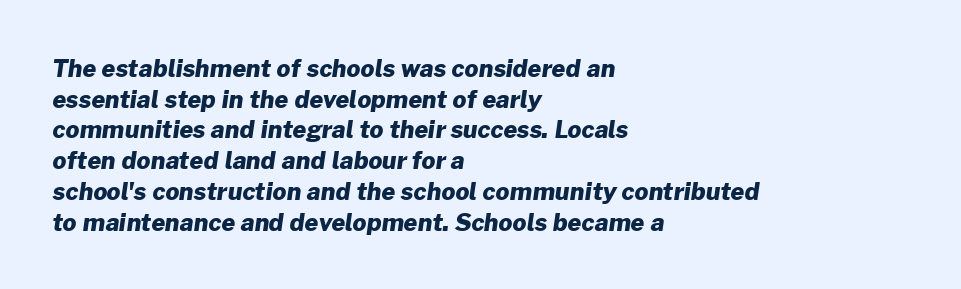
The image shows 24 px bold type; set left-aligned, normal line spacing (1.28x), normal letter spacing, not underlined.
